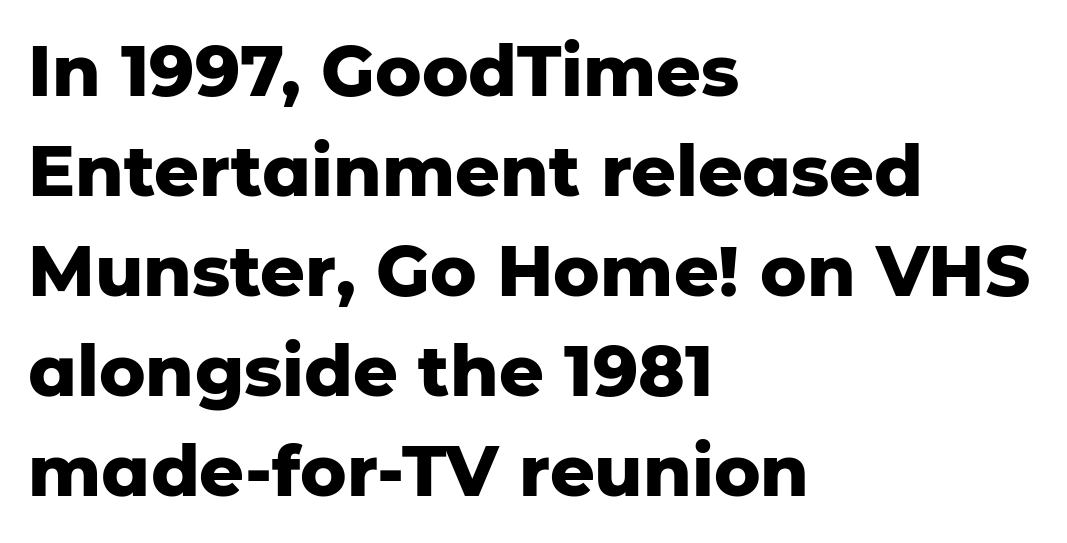
{"serif": "no", "italic": "no", "bold": "yes", "weight": "heavy", "width": "normal", "stroke_contrast": "low", "x_height": "medium", "monospaced": "no", "underline": "no", "align": "left", "line_spacing": "normal", "line_spacing_ratio": 1.43, "letter_spacing": "normal", "letter_spacing_em": 0.0, "glyph_px": 70}
